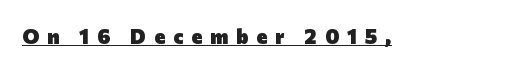
Q: Is the text bold? A: Yes.
Q: Is the text italic (slanted)? A: No, it is upright.
Q: Is the text underlined? A: Yes.
Q: Is the spacing between letters normal or unusually wide? A: Unusually wide.
